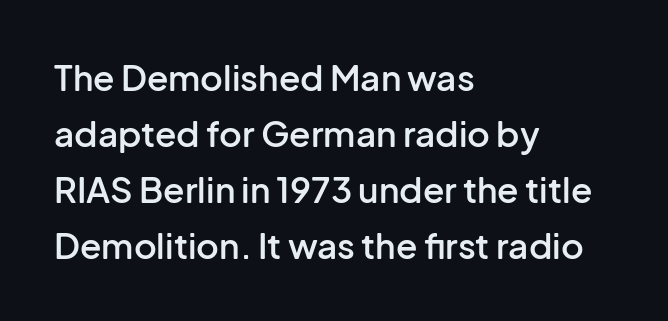
The image shows 35 px semibold sans-serif type, upright; set left-aligned, normal line spacing (1.6x), normal letter spacing, not underlined; low stroke contrast and a medium x-height.
